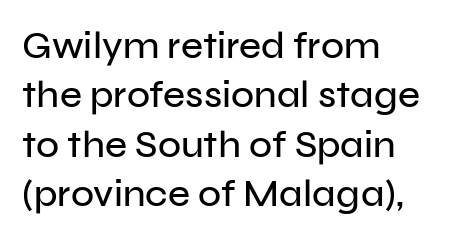
Lines of text with bare space underneath. Ordinary non-slanted type is in use. Is this a sans? Yes — the strokes have no serifs. Is this a fixed-width face? No — the glyphs have proportional, varying widths. The passage shown stacks its lines at a standard gap. Each word holds together tightly as a unit, with standard inter-letter gaps.
